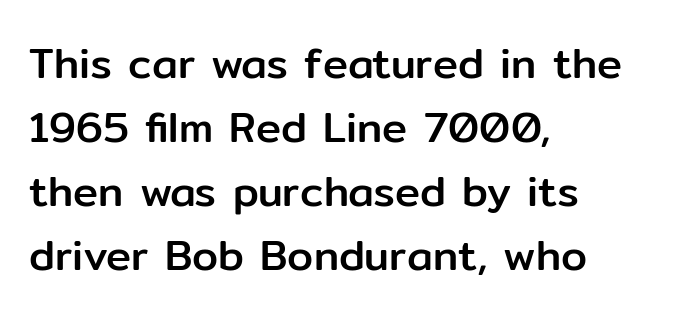
In terms of letterform style, serifs are entirely absent. Compared with a centered layout, this one pins lines to the left instead. What's the leading like? Ordinary, nothing unusual. No extra tracking has been applied to these lines.
